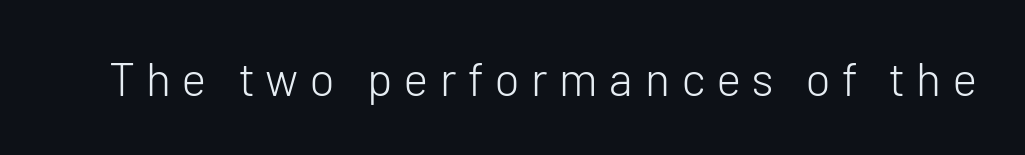
{"serif": "no", "italic": "no", "bold": "no", "weight": "light", "width": "normal", "stroke_contrast": "low", "x_height": "medium", "monospaced": "no", "underline": "no", "letter_spacing": "wide", "letter_spacing_em": 0.25, "glyph_px": 47}
